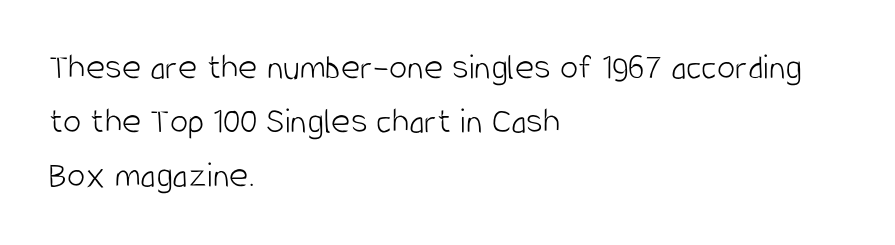
The font family rendered here belongs to the sans-serif group. Tracking here is standard; glyphs follow each other at the usual distance. In CSS terms this would be text-align: left. Nobody drew a line under any word here.
